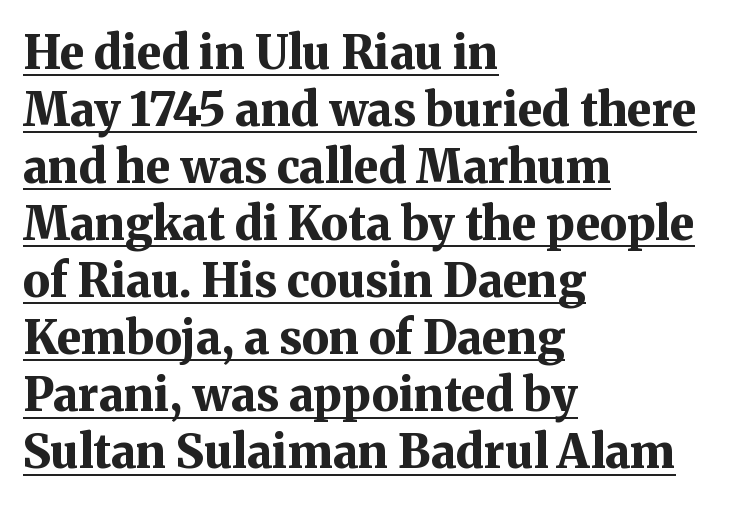
{"serif": "yes", "italic": "no", "bold": "yes", "weight": "bold", "width": "normal", "stroke_contrast": "medium", "x_height": "medium", "monospaced": "no", "underline": "yes", "align": "left", "line_spacing_ratio": 1.24, "letter_spacing": "normal", "letter_spacing_em": 0.0, "glyph_px": 46}
